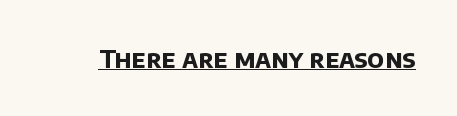
The tracking reads as untouched default to a designer's eye. Students, this is bold: see how much ink each stroke carries. Emphasis is given by a line drawn under the lettering.
